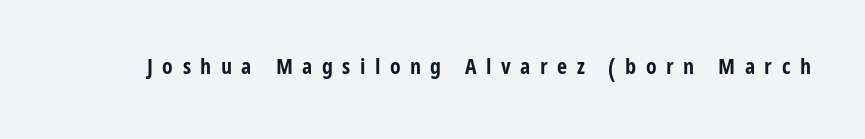
{"italic": "no", "bold": "yes", "underline": "no", "letter_spacing": "wide", "letter_spacing_em": 0.43, "glyph_px": 22}
